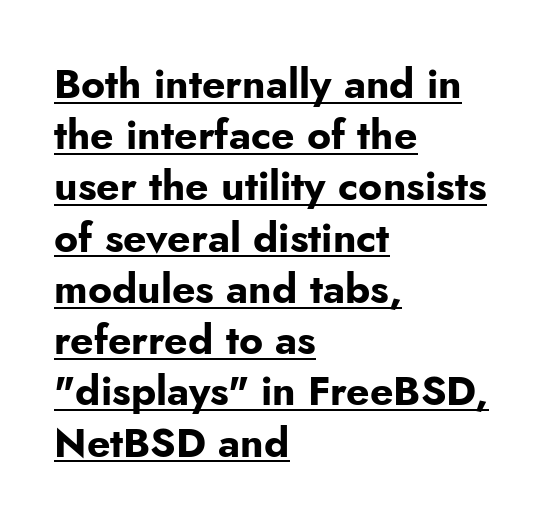
Q: Is the text bold? A: Yes.
Q: Is the text italic (slanted)? A: No, it is upright.
Q: Is the typeface a serif or a sans-serif typeface? A: Sans-serif.
Q: Is the text underlined? A: Yes.
Q: How is the paragraph aligned? A: Left-aligned.
Q: Is the spacing between letters normal or unusually wide? A: Normal.
Q: Is the spacing between lines tight, normal or loose? A: Normal.
Q: Width (condensed, normal, or wide)? A: Normal.
Q: Stroke contrast? A: Low.
Q: x-height? A: Small.
Q: Monospaced? A: No.
